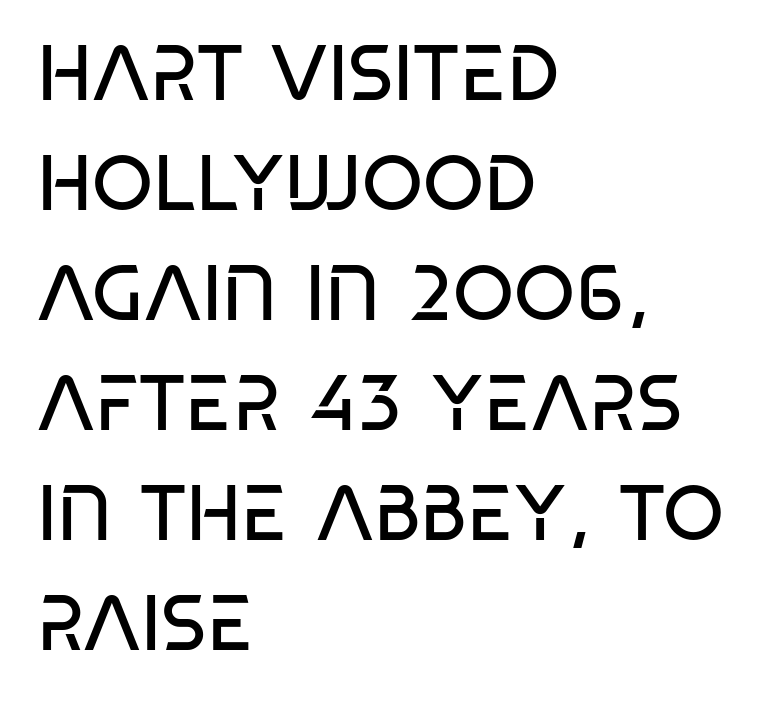
The image shows 78 px regular-weight, condensed sans-serif type, upright; set left-aligned, normal line spacing (1.41x), normal letter spacing, not underlined; low stroke contrast and a large x-height.
